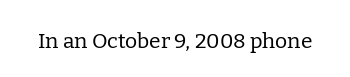
Q: Is the text bold? A: No.
Q: Is the text italic (slanted)? A: No, it is upright.
Q: Is the text underlined? A: No.
Q: Is the spacing between letters normal or unusually wide? A: Normal.
